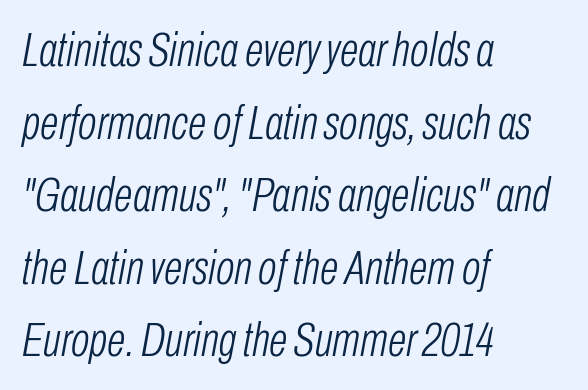
The image shows 49 px light, condensed type, italic (leaning right); set left-aligned, normal line spacing (1.48x), normal letter spacing, not underlined; low stroke contrast and a medium x-height.
